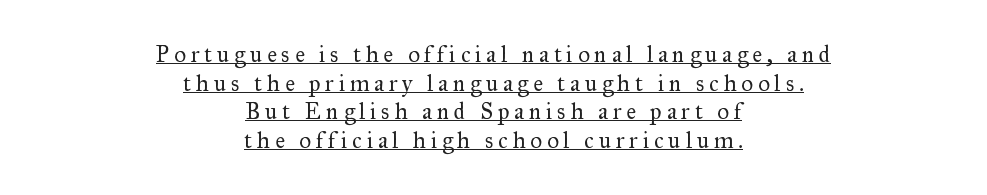
{"italic": "no", "bold": "no", "underline": "yes", "align": "center", "line_spacing_ratio": 1.24, "letter_spacing": "wide", "letter_spacing_em": 0.21, "glyph_px": 23}
